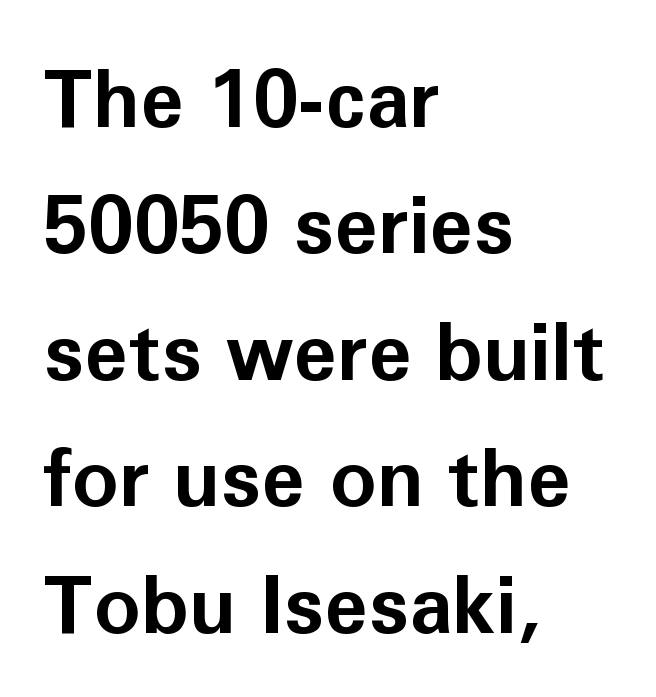
{"serif": "no", "italic": "no", "bold": "yes", "weight": "bold", "width": "normal", "stroke_contrast": "low", "x_height": "medium", "monospaced": "no", "underline": "no", "align": "left", "line_spacing": "normal", "line_spacing_ratio": 1.6, "letter_spacing": "normal", "letter_spacing_em": 0.0, "glyph_px": 79}
